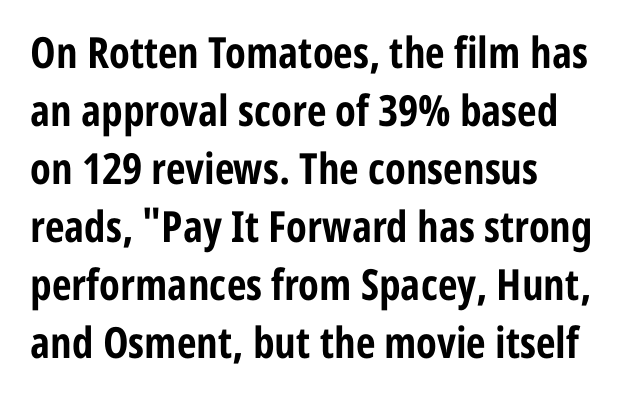
The image shows 43 px bold, condensed sans-serif type, upright; set left-aligned, normal line spacing (1.35x), normal letter spacing, not underlined; low stroke contrast and a medium x-height.
